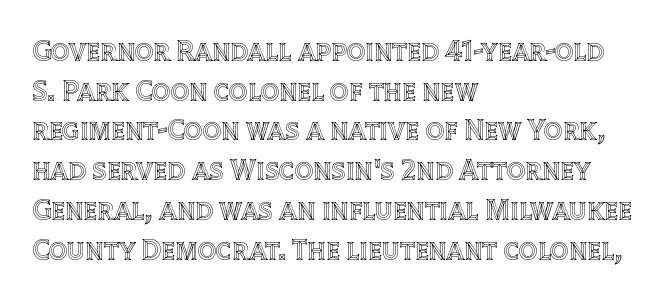
The face used here is proportionally spaced, like ordinary book or web type. Check under the words: just untouched page. Line starts are locked; line ends wander. Quick note: not italic, upright. Regarding leading, the lines here are spaced in the standard way. Inter-character spacing is left at the font's built-in metrics.
